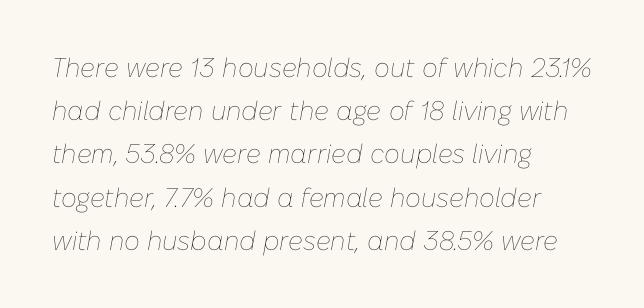
The image shows 27 px text type, italic (leaning right); set left-aligned, normal line spacing (1.6x), normal letter spacing, not underlined.
